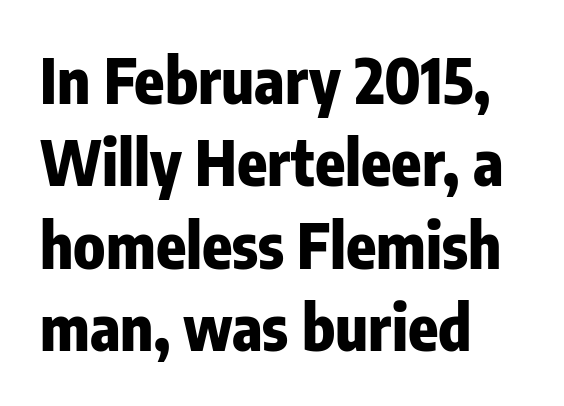
The image shows 62 px heavy, condensed sans-serif type, upright; set left-aligned, normal line spacing (1.33x), normal letter spacing, not underlined; low stroke contrast and a medium x-height.
